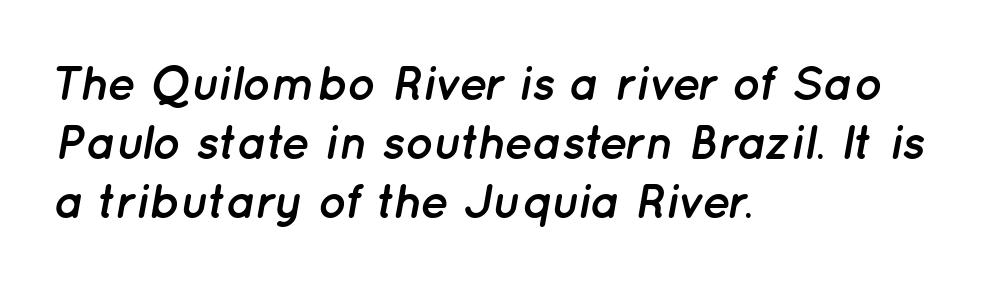
{"italic": "yes", "lean": "right", "slant_degrees": 12, "bold": "yes", "weight": "semibold", "width": "normal", "stroke_contrast": "low", "x_height": "medium", "monospaced": "no", "underline": "no", "align": "left", "line_spacing_ratio": 1.23, "letter_spacing": "normal", "letter_spacing_em": 0.0, "glyph_px": 48}
